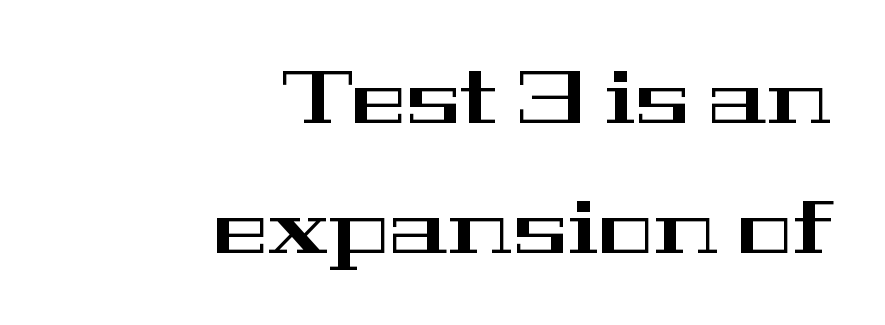
Q: Is the text italic (slanted)? A: No, it is upright.
Q: Is the typeface a serif or a sans-serif typeface? A: Serif.
Q: Is the text underlined? A: No.
Q: How is the paragraph aligned? A: Right-aligned.
Q: Is the spacing between letters normal or unusually wide? A: Normal.
Q: Width (condensed, normal, or wide)? A: Wide.
Q: Stroke contrast? A: High.
Q: x-height? A: Medium.
Q: Monospaced? A: No.
